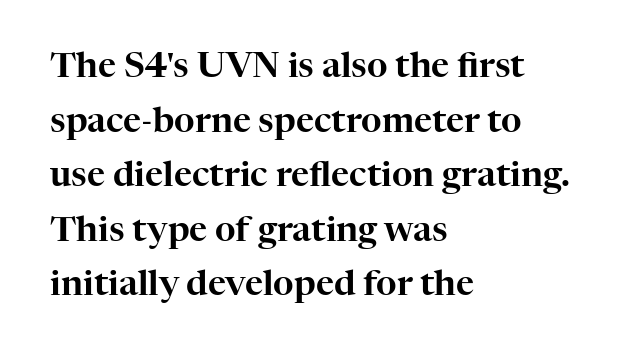
Q: Is the text italic (slanted)? A: No, it is upright.
Q: Is the typeface a serif or a sans-serif typeface? A: Serif.
Q: Is the text underlined? A: No.
Q: How is the paragraph aligned? A: Left-aligned.
Q: Is the spacing between letters normal or unusually wide? A: Normal.
Q: Is the spacing between lines tight, normal or loose? A: Normal.
Q: Width (condensed, normal, or wide)? A: Normal.
Q: Stroke contrast? A: High.
Q: x-height? A: Medium.
Q: Monospaced? A: No.
